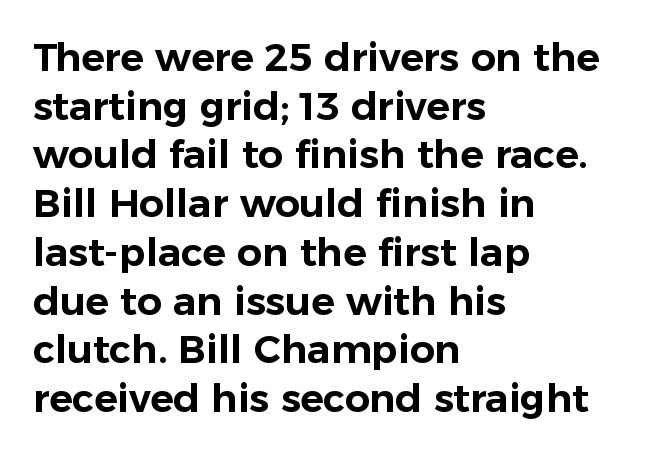
The image shows 39 px sans-serif type, upright; set left-aligned, normal line spacing (1.25x), normal letter spacing, not underlined; low stroke contrast and a medium x-height.
